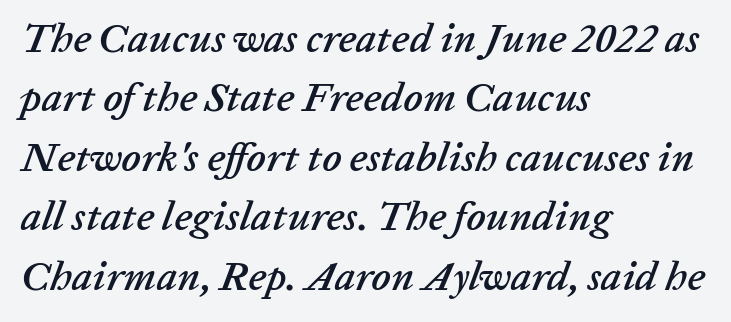
Q: Is the text italic (slanted)? A: Yes, it leans right by about 20 degrees.
Q: Is the text underlined? A: No.
Q: How is the paragraph aligned? A: Left-aligned.
Q: Is the spacing between letters normal or unusually wide? A: Normal.
Q: Is the spacing between lines tight, normal or loose? A: Normal.
Q: Width (condensed, normal, or wide)? A: Normal.
Q: Stroke contrast? A: Low.
Q: x-height? A: Medium.
Q: Monospaced? A: No.
